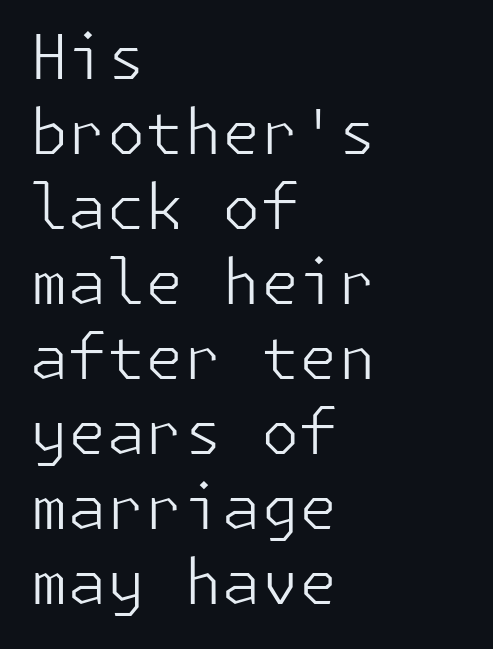
Q: Is the text bold? A: No.
Q: Is the text italic (slanted)? A: No, it is upright.
Q: Is the typeface a serif or a sans-serif typeface? A: Sans-serif.
Q: Is the text underlined? A: No.
Q: How is the paragraph aligned? A: Left-aligned.
Q: Is the spacing between letters normal or unusually wide? A: Normal.
Q: Width (condensed, normal, or wide)? A: Normal.
Q: Stroke contrast? A: Low.
Q: x-height? A: Medium.
